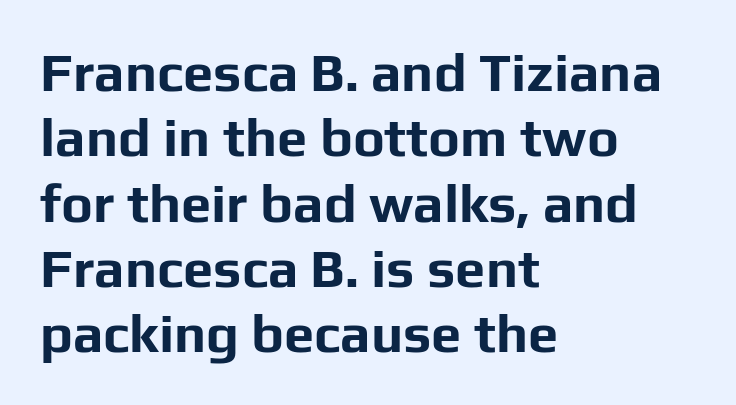
The rendering anchors every line to the left-hand side. The rendering shows plain stroke endings on the letterforms — a sans-serif design. Students, note that the glyphs here touch the page at normal intervals. Plain, unruled lines of type. A dark, heavy texture on the line: the type is bold.
